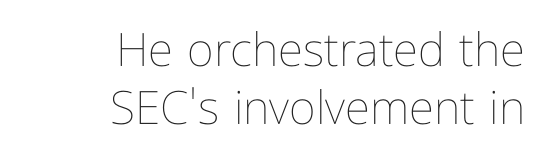
The image shows 46 px thin, condensed type, upright; set right-aligned, normal line spacing (1.27x), normal letter spacing, not underlined; low stroke contrast and a medium x-height.
